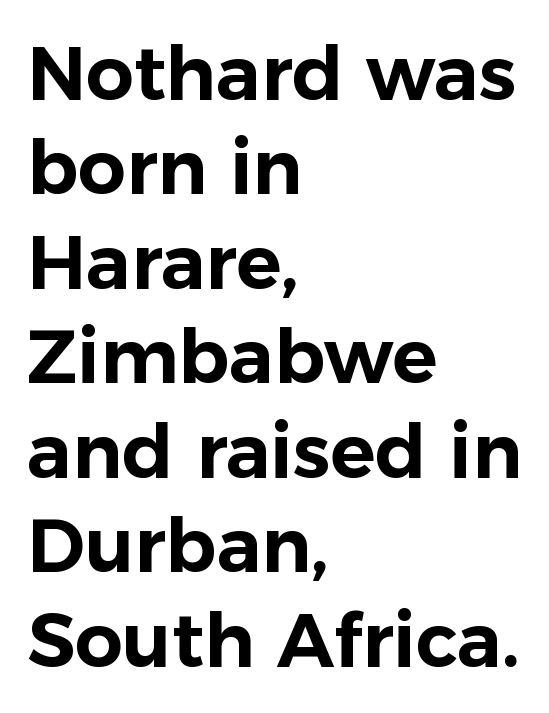
Leading: standard. Where is the straight margin? On the left. Tracking value appears to be zero — textbook default spacing. Descender tails drop into unmarked territory.
